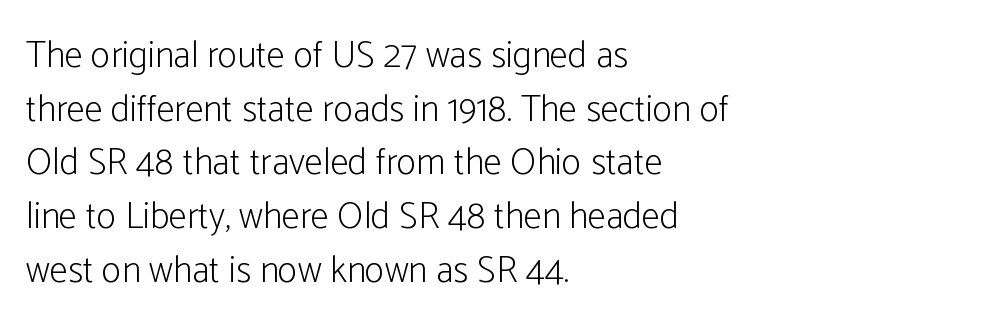
{"serif": "no", "italic": "no", "bold": "no", "weight": "light", "width": "condensed", "stroke_contrast": "low", "x_height": "medium", "monospaced": "no", "underline": "no", "align": "left", "line_spacing": "normal", "line_spacing_ratio": 1.45, "letter_spacing": "normal", "letter_spacing_em": 0.0, "glyph_px": 37}
